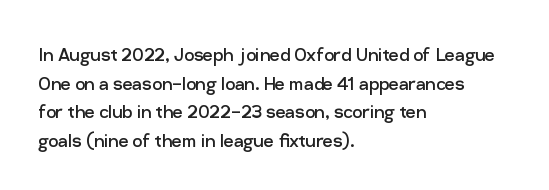
Check the space under the baseline: it is left empty. Characters follow at the spacing the type designer built in. These glyphs show unthickened strokes, regular width or finer. This is the regular roman posture of the typeface. A typesetter would call this leading conventional body-copy spacing. The compositor pushed each line to the left boundary.
